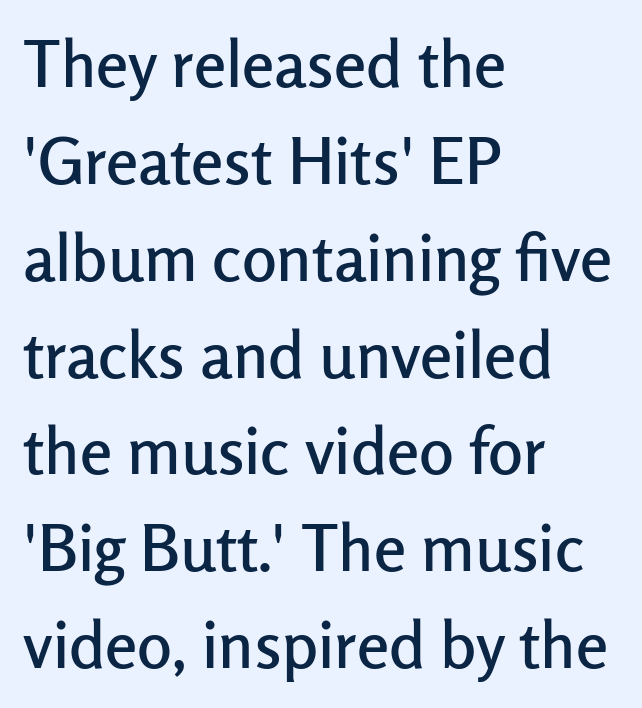
The image shows 65 px sans-serif type, upright; set left-aligned, normal line spacing (1.49x), normal letter spacing, not underlined; low stroke contrast and a medium x-height.
